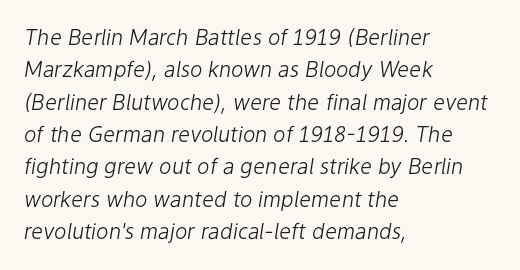
{"italic": "yes", "lean": "right", "slant_degrees": 9, "bold": "no", "underline": "no", "align": "left", "line_spacing": "normal", "line_spacing_ratio": 1.54, "letter_spacing": "normal", "letter_spacing_em": 0.0, "glyph_px": 21}
